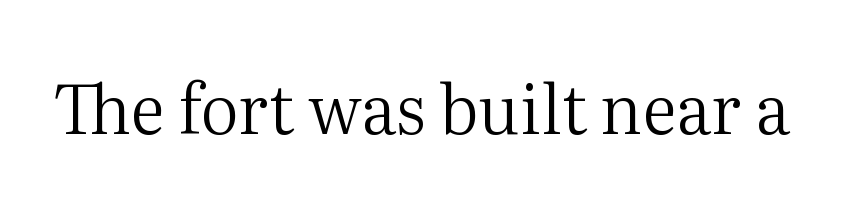
Vertical stems look standard width or narrower in stroke. The letters sit at their default tracking, neither squeezed nor spread. The rendering uses natural spacing where letterforms have individual widths. You can tell it's not italic because the verticals are truly vertical.
